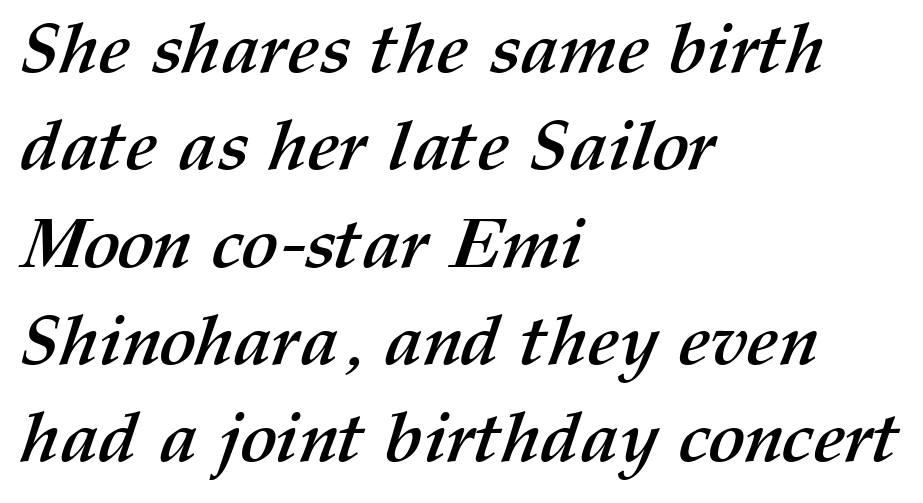
{"bold": "yes", "weight": "semibold", "width": "normal", "stroke_contrast": "medium", "x_height": "medium", "monospaced": "no", "underline": "no", "align": "left", "line_spacing": "normal", "line_spacing_ratio": 1.39, "letter_spacing": "normal", "letter_spacing_em": 0.0, "glyph_px": 70}
